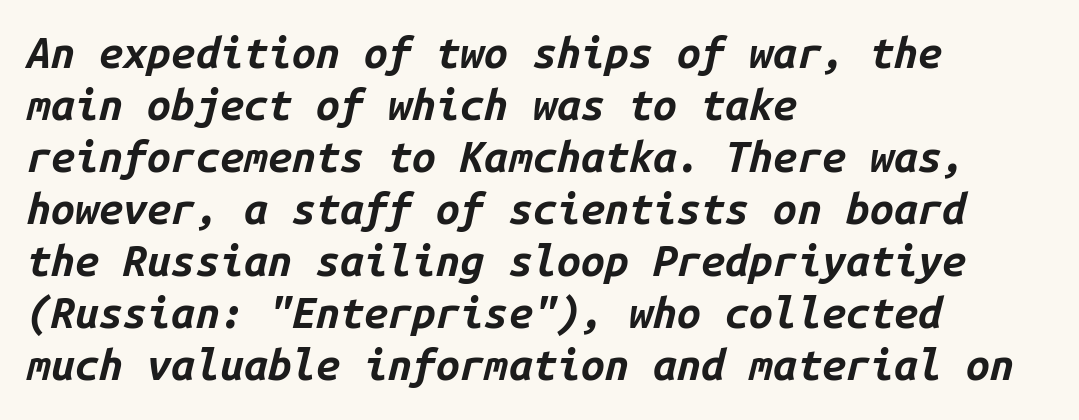
If you drew a line through each stem, it would be angled. This sample has the even, mechanical cadence of fixed-width lettering. A classic flush-left, rag-right setting is used for this passage. Is the letter spacing exaggerated? No — it looks like the ordinary default.
